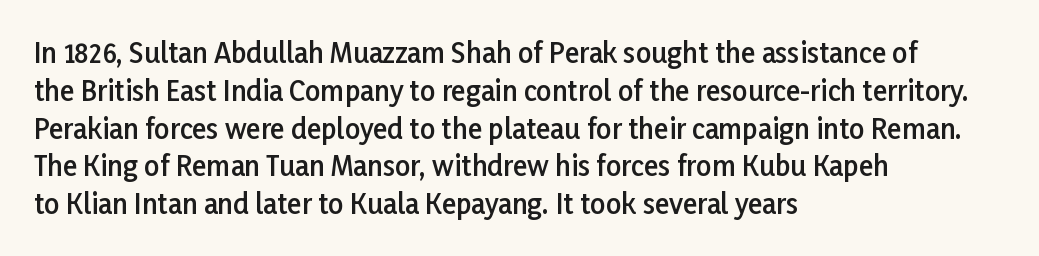
{"italic": "no", "bold": "semi", "underline": "no", "align": "left", "line_spacing": "normal", "line_spacing_ratio": 1.4, "letter_spacing": "normal", "letter_spacing_em": 0.0, "glyph_px": 27}
